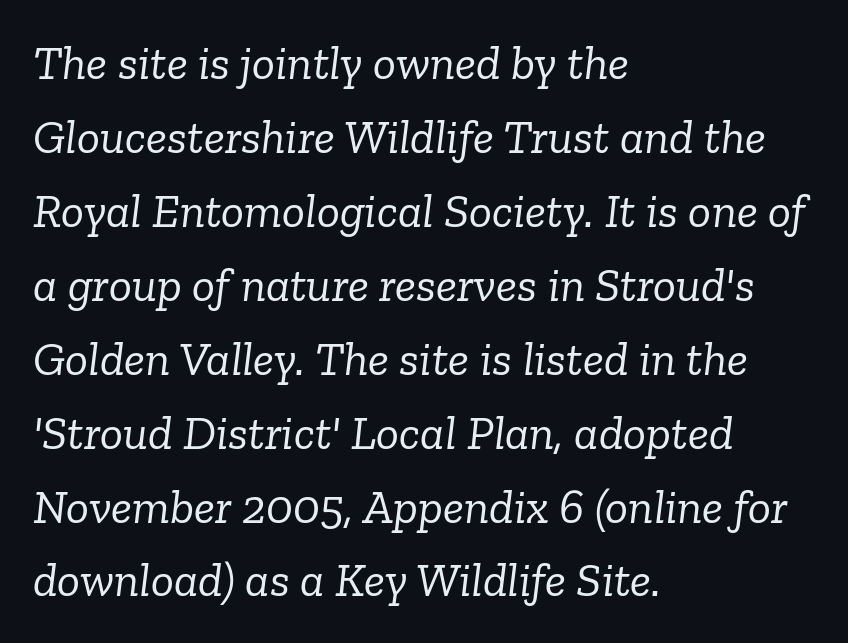
The image shows 48 px light serif type, italic (leaning right); set left-aligned, normal line spacing (1.54x), normal letter spacing, not underlined; low stroke contrast and a medium x-height.
